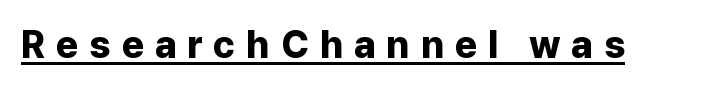
Q: Is the text bold? A: Yes.
Q: Is the text italic (slanted)? A: No, it is upright.
Q: Is the typeface a serif or a sans-serif typeface? A: Sans-serif.
Q: Is the text underlined? A: Yes.
Q: Is the spacing between letters normal or unusually wide? A: Unusually wide.
Q: Width (condensed, normal, or wide)? A: Normal.
Q: Stroke contrast? A: Low.
Q: x-height? A: Medium.
Q: Monospaced? A: No.
